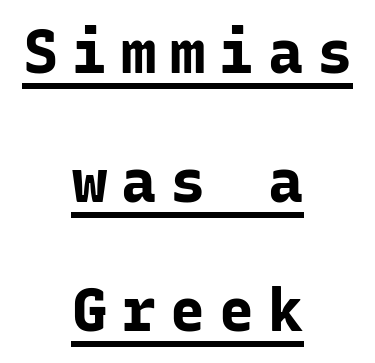
The image shows 59 px bold sans-serif type, upright, monospaced; set centered, loose line spacing (2.19x), unusually wide letter spacing (+0.23 em), underlined; low stroke contrast and a medium x-height.
